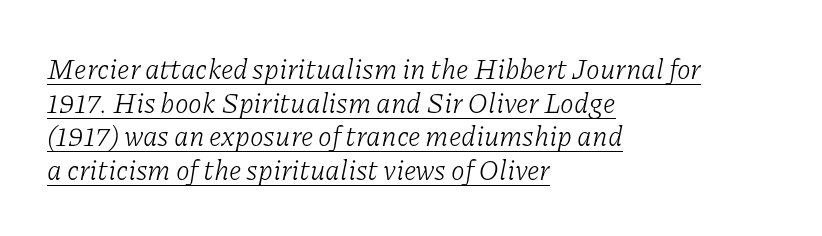
The image shows 28 px light serif type, italic (leaning right); set left-aligned, line spacing 1.2x, normal letter spacing, underlined; low stroke contrast and a medium x-height.
